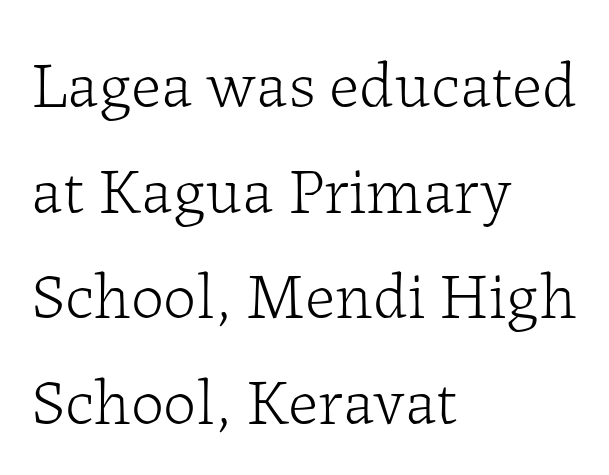
{"serif": "yes", "italic": "no", "bold": "no", "weight": "light", "width": "normal", "stroke_contrast": "low", "x_height": "medium", "monospaced": "no", "underline": "no", "align": "left", "line_spacing": "normal", "line_spacing_ratio": 1.6, "letter_spacing": "normal", "letter_spacing_em": 0.0, "glyph_px": 66}
